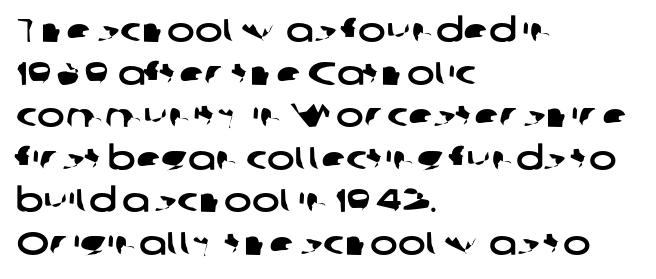
{"serif": "no", "width": "wide", "stroke_contrast": "low", "x_height": "medium", "monospaced": "no", "underline": "no", "align": "left", "line_spacing": "normal", "line_spacing_ratio": 1.29, "letter_spacing": "normal", "letter_spacing_em": 0.0, "glyph_px": 33}
